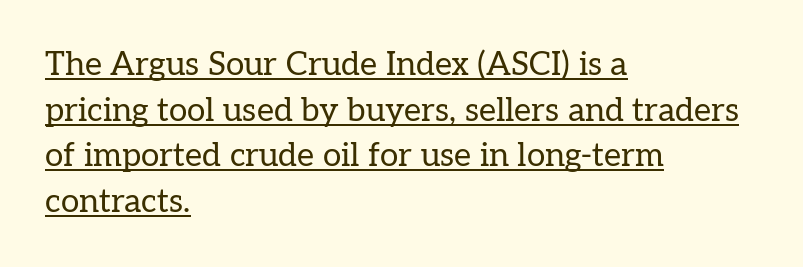
Q: Is the text bold? A: No.
Q: Is the text italic (slanted)? A: No, it is upright.
Q: Is the typeface a serif or a sans-serif typeface? A: Serif.
Q: Is the text underlined? A: Yes.
Q: How is the paragraph aligned? A: Left-aligned.
Q: Is the spacing between letters normal or unusually wide? A: Normal.
Q: Is the spacing between lines tight, normal or loose? A: Normal.
Q: Width (condensed, normal, or wide)? A: Normal.
Q: Stroke contrast? A: Low.
Q: x-height? A: Medium.
Q: Monospaced? A: No.
